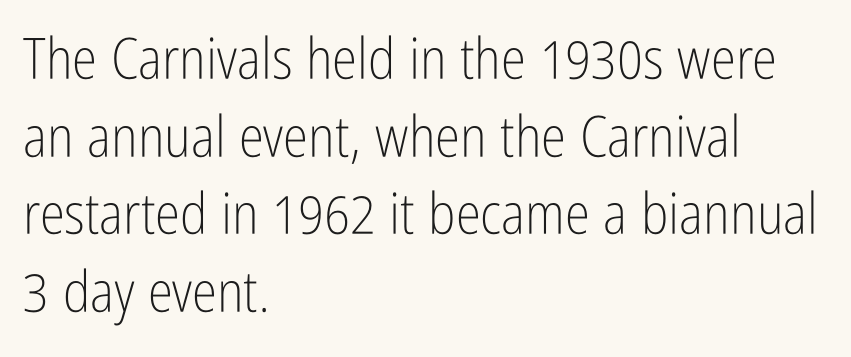
Q: Is the text bold? A: No.
Q: Is the text italic (slanted)? A: No, it is upright.
Q: Is the typeface a serif or a sans-serif typeface? A: Sans-serif.
Q: Is the text underlined? A: No.
Q: How is the paragraph aligned? A: Left-aligned.
Q: Is the spacing between letters normal or unusually wide? A: Normal.
Q: Is the spacing between lines tight, normal or loose? A: Normal.
Q: Width (condensed, normal, or wide)? A: Condensed.
Q: Stroke contrast? A: Low.
Q: x-height? A: Medium.
Q: Monospaced? A: No.
